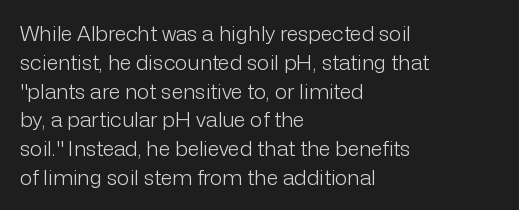
{"italic": "no", "bold": "no", "underline": "no", "align": "left", "line_spacing": "normal", "line_spacing_ratio": 1.37, "letter_spacing": "normal", "letter_spacing_em": 0.0, "glyph_px": 21}
